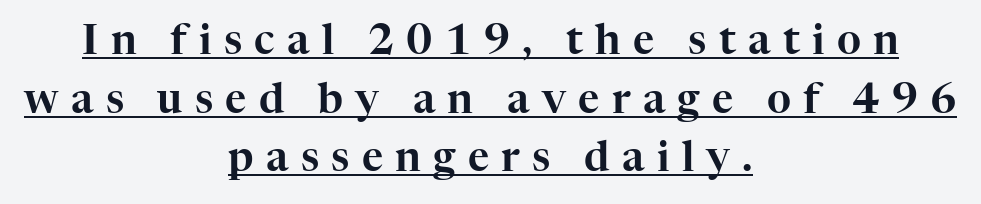
The image shows 41 px serif type, upright; set centered, normal line spacing (1.43x), unusually wide letter spacing (+0.3 em), underlined; high stroke contrast and a medium x-height.
